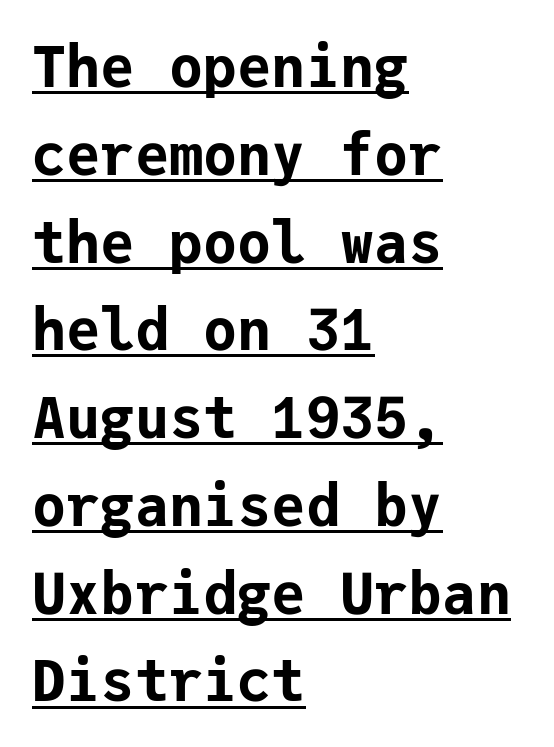
The image shows 57 px bold sans-serif type, upright, monospaced; set left-aligned, normal line spacing (1.54x), normal letter spacing, underlined; low stroke contrast and a medium x-height.
